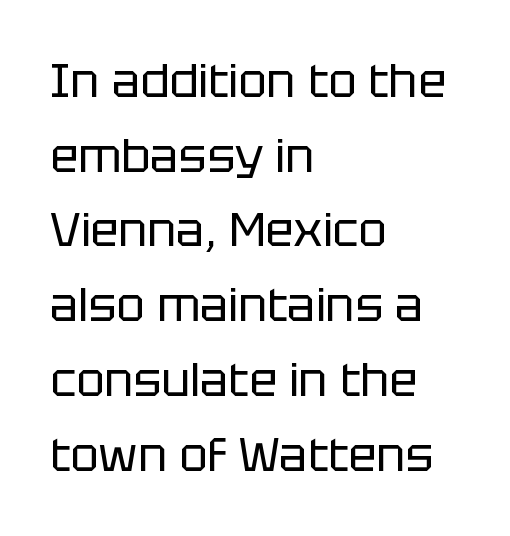
Proportional: the letters do not fall into vertical columns. Spacing between characters is what you'd get straight out of the box. Plain, unruled lines of type. This sample uses a sans-serif face. Left-aligned paragraph, ragged on the right.
